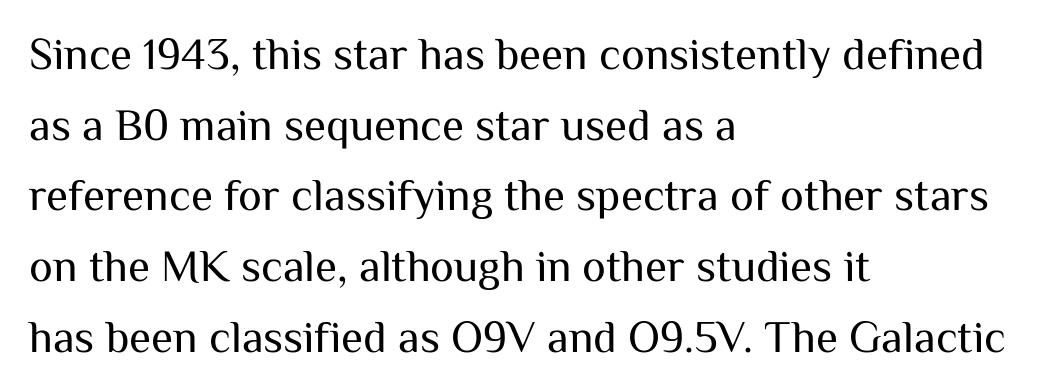
The tracking reads as untouched default to a designer's eye. The space between consecutive lines is moderate. Descenders hang freely into open space. You could not count columns in this text — the font is proportionally spaced. Each letter's strokes conclude bluntly, with no projecting serifs.
